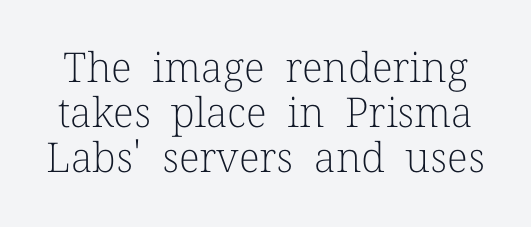
The image shows 41 px light serif type, upright; set tight line spacing (1.1x), normal letter spacing, not underlined; low stroke contrast and a medium x-height.
